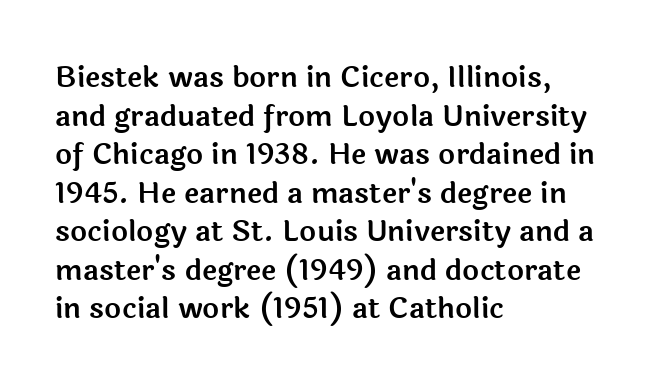
You could not count columns in this text — the font is proportionally spaced. The rag falls on the right side of this text block. Letterform terminals end flat and unadorned throughout the passage. It's the straight-up-and-down kind of type.
